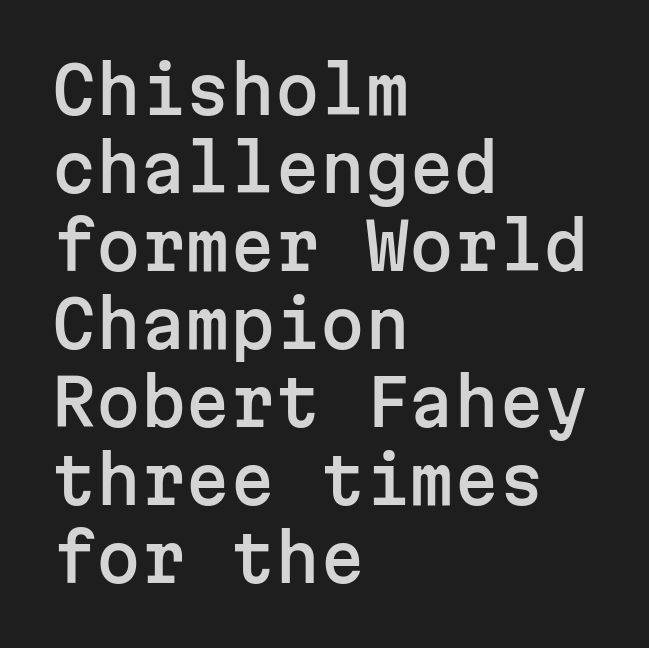
These lines are composed in type without serifs. Here the designer chose a console-style face with uniform glyph widths. In CSS terms this would be text-align: left. Plain, unruled lines of type.
